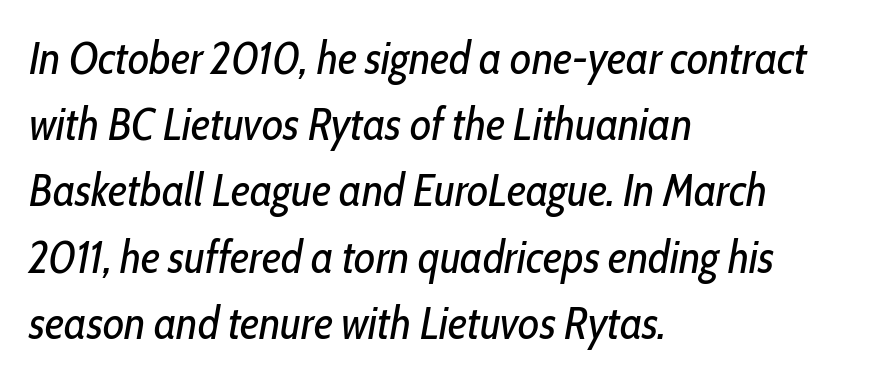
{"italic": "yes", "lean": "right", "slant_degrees": 10, "bold": "no", "weight": "regular", "width": "condensed", "stroke_contrast": "low", "x_height": "medium", "monospaced": "no", "underline": "no", "align": "left", "line_spacing": "normal", "line_spacing_ratio": 1.44, "letter_spacing": "normal", "letter_spacing_em": 0.0, "glyph_px": 46}
